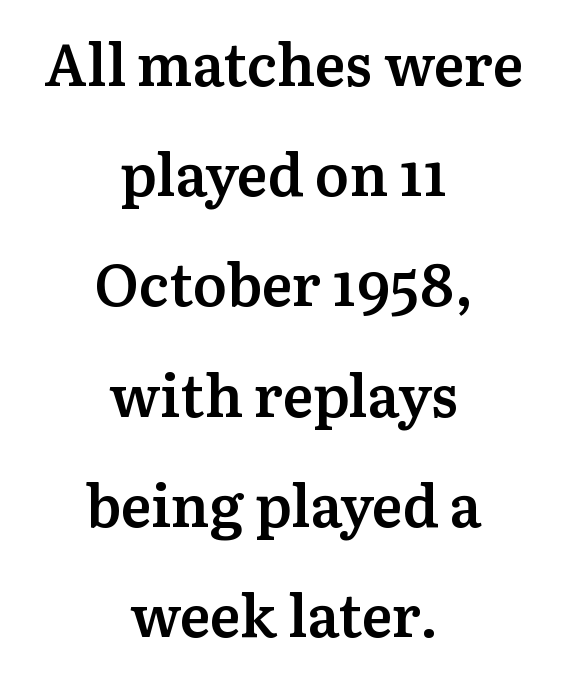
{"serif": "yes", "italic": "no", "bold": "semi", "weight": "semibold", "width": "normal", "stroke_contrast": "medium", "x_height": "medium", "monospaced": "no", "underline": "no", "align": "center", "line_spacing": "loose", "line_spacing_ratio": 1.9, "letter_spacing": "normal", "letter_spacing_em": 0.0, "glyph_px": 58}
